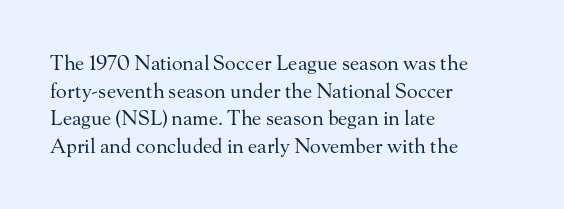
This rendering leaves character spacing at its baseline value. These lines stack with their left ends in a neat column. Reading down the column, the eye jumps a familiar distance to each next line. Stroke mass is kept to a normal reading level or below. Unlike italic type, these characters show no tilt at all. No word sits above an underline.
